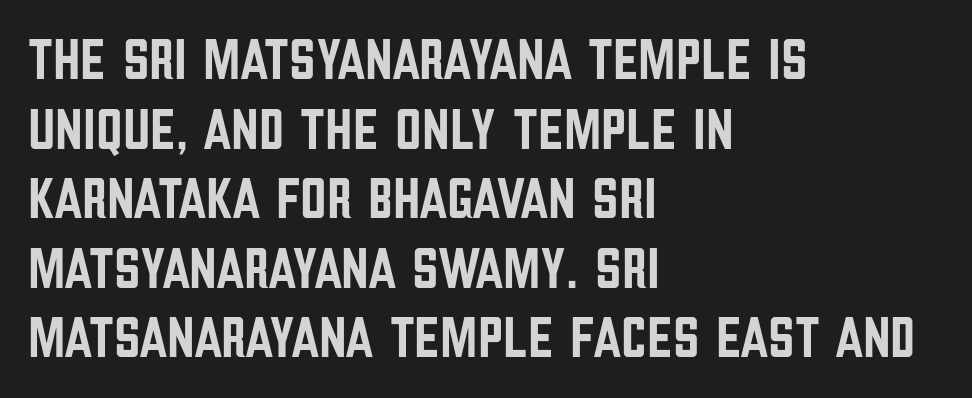
The image shows 58 px condensed sans-serif type, upright; set left-aligned, line spacing 1.2x, normal letter spacing, not underlined; low stroke contrast and a large x-height.
